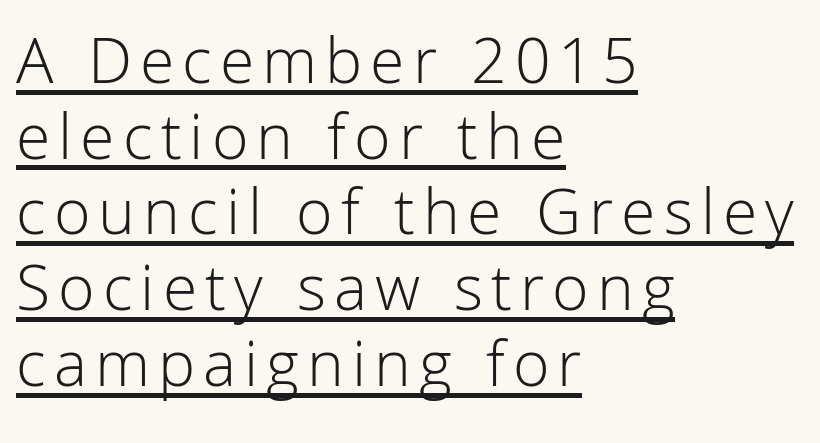
{"serif": "no", "italic": "no", "bold": "no", "weight": "light", "width": "normal", "stroke_contrast": "low", "x_height": "medium", "monospaced": "no", "underline": "yes", "align": "left", "line_spacing": "tight", "line_spacing_ratio": 1.13, "glyph_px": 67}
